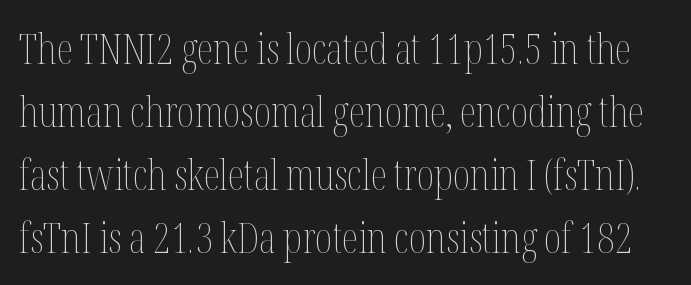
The image shows 42 px thin, condensed type, upright; set normal line spacing (1.5x), normal letter spacing, not underlined; medium stroke contrast and a medium x-height.
